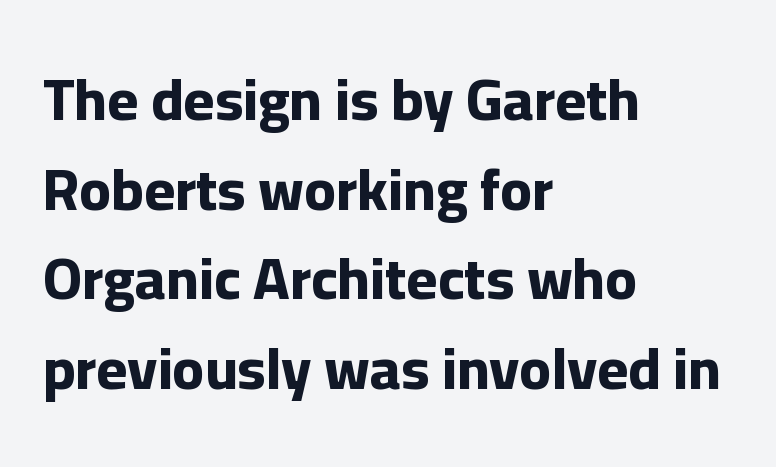
The image shows 59 px bold sans-serif type, upright; set left-aligned, normal line spacing (1.52x), normal letter spacing, not underlined; low stroke contrast and a medium x-height.
